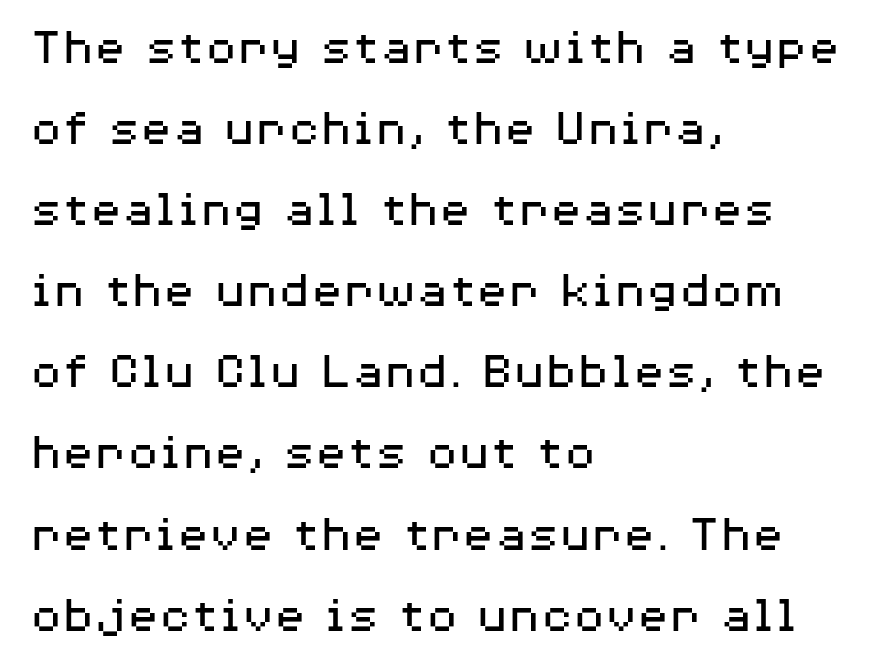
{"serif": "no", "italic": "no", "bold": "no", "weight": "regular", "width": "wide", "stroke_contrast": "medium", "x_height": "medium", "monospaced": "no", "underline": "no", "align": "left", "line_spacing": "normal", "line_spacing_ratio": 1.53, "letter_spacing": "normal", "letter_spacing_em": 0.0, "glyph_px": 53}
